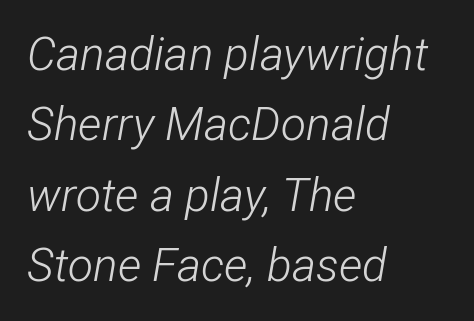
You could not count columns in this text — the font is proportionally spaced. The setting favours the left margin, as ordinary paragraphs usually do. Only glyphs here, with clear space below each row. This is not heavy type; no bold has been used.
